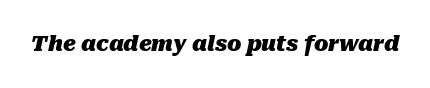
Q: Is the text bold? A: Yes.
Q: Is the text italic (slanted)? A: Yes, it leans right by about 10 degrees.
Q: Is the text underlined? A: No.
Q: Is the spacing between letters normal or unusually wide? A: Normal.
